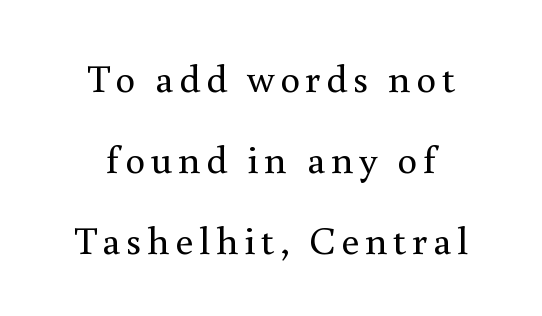
Q: Is the text bold? A: No.
Q: Is the text italic (slanted)? A: No, it is upright.
Q: Is the typeface a serif or a sans-serif typeface? A: Serif.
Q: Is the text underlined? A: No.
Q: How is the paragraph aligned? A: Centered.
Q: Is the spacing between lines tight, normal or loose? A: Loose.
Q: Width (condensed, normal, or wide)? A: Normal.
Q: Stroke contrast? A: Medium.
Q: x-height? A: Small.
Q: Monospaced? A: No.
